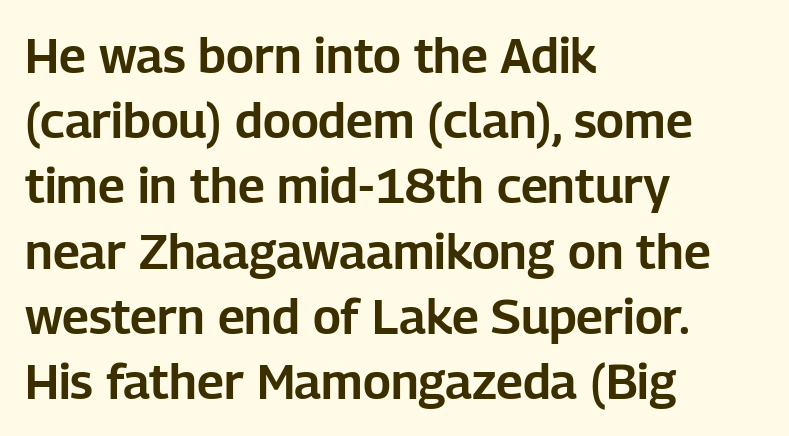
The image shows 49 px sans-serif type, upright; set left-aligned, normal line spacing (1.33x), normal letter spacing, not underlined; low stroke contrast and a medium x-height.
